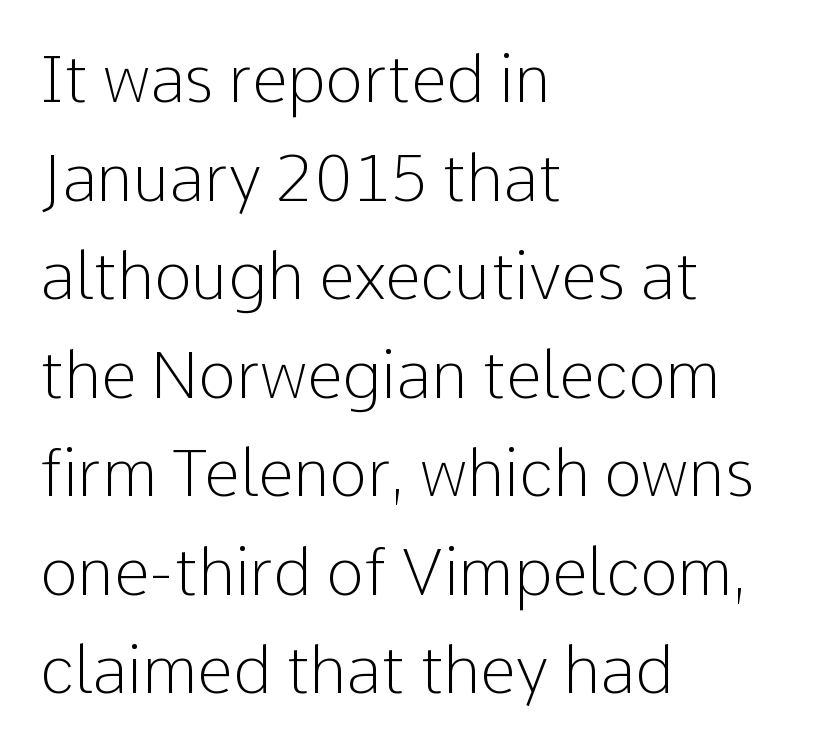
Q: Is the text bold? A: No.
Q: Is the text italic (slanted)? A: No, it is upright.
Q: Is the typeface a serif or a sans-serif typeface? A: Sans-serif.
Q: Is the text underlined? A: No.
Q: How is the paragraph aligned? A: Left-aligned.
Q: Is the spacing between letters normal or unusually wide? A: Normal.
Q: Is the spacing between lines tight, normal or loose? A: Normal.
Q: Width (condensed, normal, or wide)? A: Normal.
Q: Stroke contrast? A: Low.
Q: x-height? A: Medium.
Q: Monospaced? A: No.
